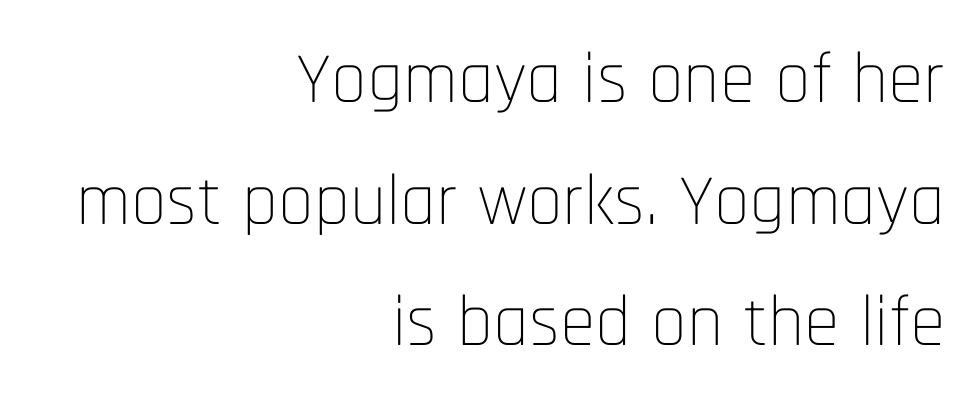
Q: Is the text bold? A: No.
Q: Is the text italic (slanted)? A: No, it is upright.
Q: Is the typeface a serif or a sans-serif typeface? A: Sans-serif.
Q: Is the text underlined? A: No.
Q: How is the paragraph aligned? A: Right-aligned.
Q: Is the spacing between letters normal or unusually wide? A: Normal.
Q: Is the spacing between lines tight, normal or loose? A: Normal.
Q: Width (condensed, normal, or wide)? A: Condensed.
Q: Stroke contrast? A: Low.
Q: x-height? A: Large.
Q: Monospaced? A: No.
